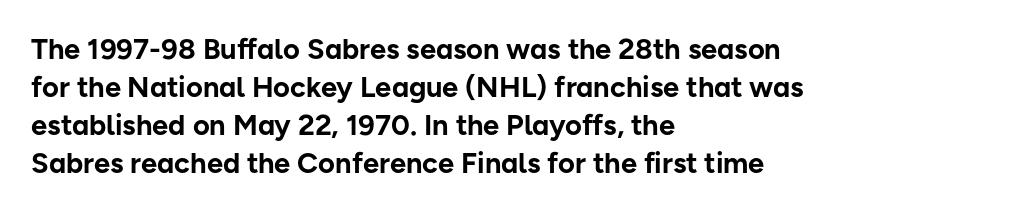
{"serif": "no", "italic": "no", "bold": "yes", "weight": "bold", "width": "normal", "stroke_contrast": "low", "x_height": "medium", "monospaced": "no", "underline": "no", "align": "left", "line_spacing": "normal", "line_spacing_ratio": 1.31, "letter_spacing": "normal", "letter_spacing_em": 0.0, "glyph_px": 29}
